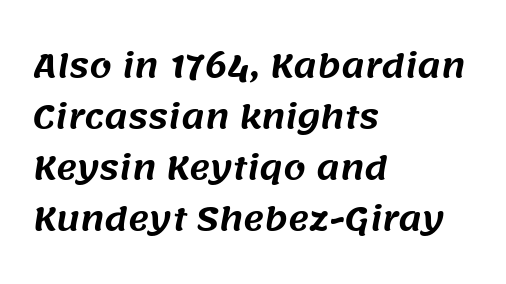
{"serif": "no", "width": "normal", "stroke_contrast": "medium", "x_height": "large", "monospaced": "no", "underline": "no", "align": "left", "line_spacing": "normal", "line_spacing_ratio": 1.59, "letter_spacing": "normal", "letter_spacing_em": 0.0, "glyph_px": 32}
